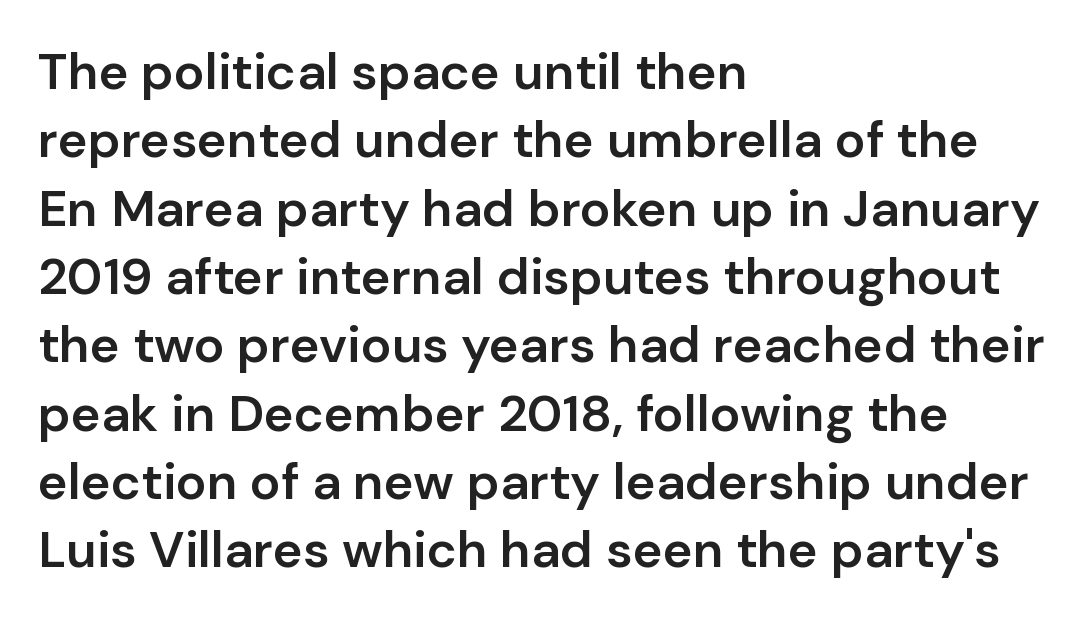
The face used here is proportionally spaced, like ordinary book or web type. Quick note: interline space is typical. The gap between lines stays unmarked. All the whitespace from short lines collects on the right. Type style note: lacks serifs. Look at the stroke-to-counter ratio: somewhat heavy, a semibold.
